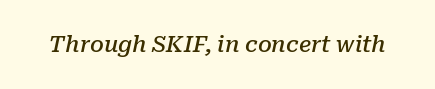
{"italic": "yes", "lean": "right", "slant_degrees": 10, "bold": "semi", "underline": "no", "letter_spacing": "normal", "letter_spacing_em": 0.0, "glyph_px": 22}
